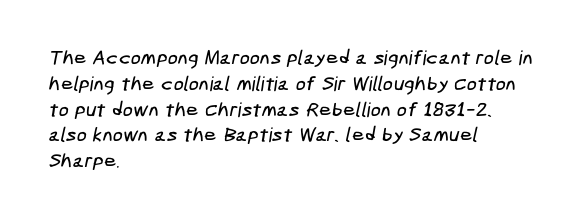
The image shows 20 px text type; set left-aligned, normal line spacing (1.29x), normal letter spacing, not underlined.
